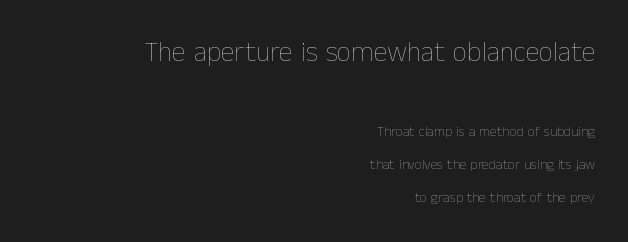
Q: Is the text bold? A: No.
Q: Is the text italic (slanted)? A: No, it is upright.
Q: Is the text underlined? A: No.
Q: How is the paragraph aligned? A: Right-aligned.
Q: Is the spacing between letters normal or unusually wide? A: Normal.
Q: Is the spacing between lines tight, normal or loose? A: Loose.
Q: Which block of text is set in a larger size, the first (top) or the second (bottom)? A: The first (top) one.
Q: Width (condensed, normal, or wide)? A: Normal.
Q: Stroke contrast? A: Low.
Q: x-height? A: Medium.
Q: Monospaced? A: No.
